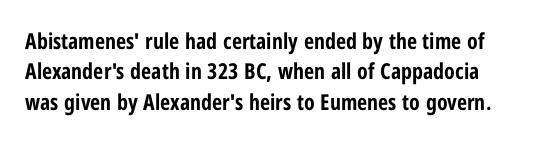
The paragraph shown leans on its left margin. The glyphs have the mass of a bold cut. How are the letters spaced? Ordinarily, with no added tracking. This sample uses an upright cut, with every glyph sitting square on the baseline.
